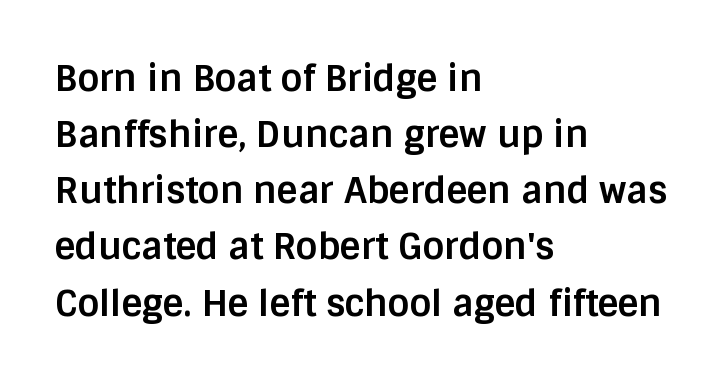
The image shows 36 px bold sans-serif type, upright; set left-aligned, normal line spacing (1.56x), normal letter spacing, not underlined; low stroke contrast and a large x-height.
